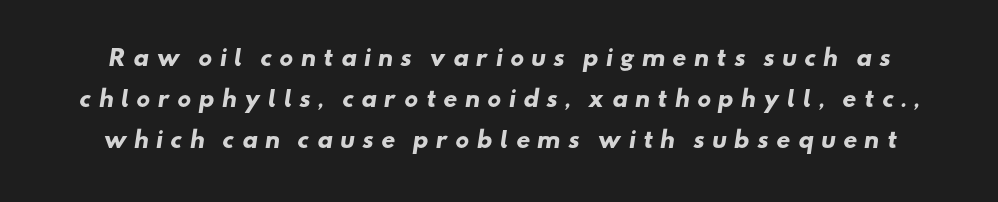
Type without underlining. How heavy is the stroke? Heavy — this is a bold. This rendering widens character spacing well past its baseline value.
